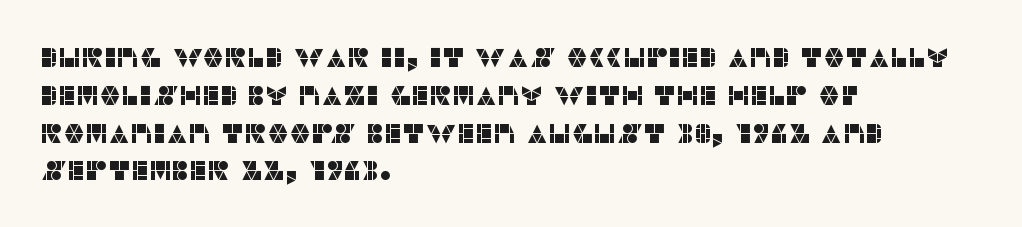
The ragged edge is on the right, which tells us the setting is flush left. Underline: absent. Does the leading feel generous? No, just average. The type is set solid horizontally, with unmodified tracking.
